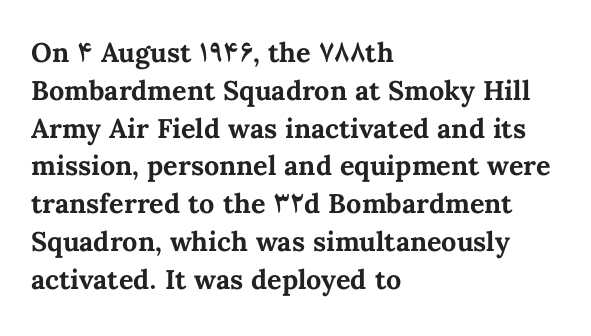
Line spacing here is normal. The baseline area is clear. This sample uses an upright cut, with every glyph sitting square on the baseline. These lines keep a tight, regular rhythm from letter to letter. Line beginnings align vertically; line endings do not.
